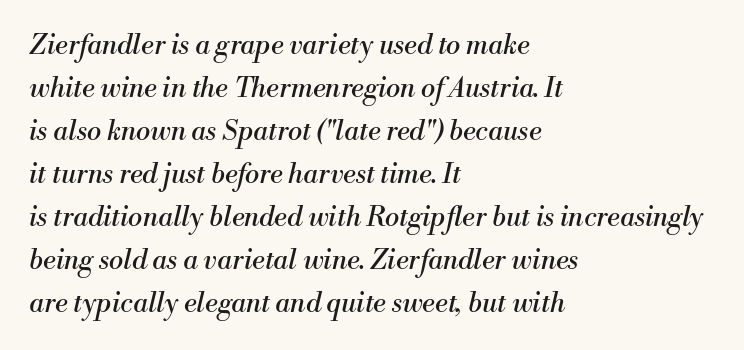
The image shows 27 px text type, italic (leaning right); set left-aligned, normal line spacing (1.59x), normal letter spacing, not underlined.
